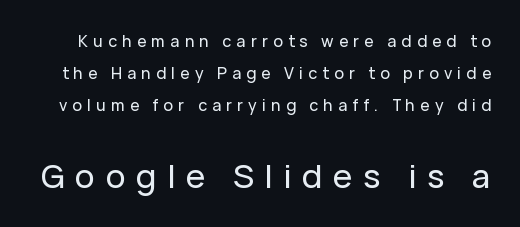
{"serif": "no", "italic": "no", "width": "normal", "stroke_contrast": "low", "x_height": "medium", "monospaced": "no", "underline": "no", "line_spacing": "loose", "line_spacing_ratio": 2.01, "letter_spacing": "wide", "letter_spacing_em": 0.32, "larger_block": "second", "size_ratio": 2.06, "glyph_px": 33}
